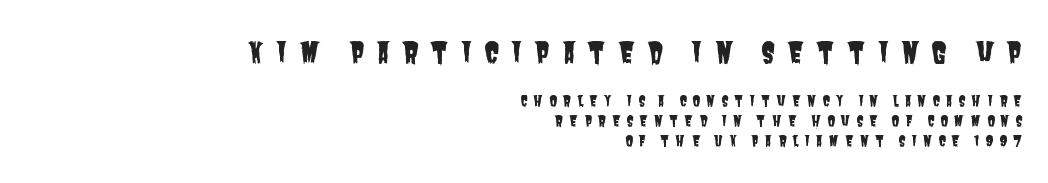
{"serif": "no", "width": "condensed", "stroke_contrast": "low", "x_height": "large", "monospaced": "no", "underline": "no", "align": "right", "line_spacing": "normal", "line_spacing_ratio": 1.43, "letter_spacing": "wide", "letter_spacing_em": 0.42, "larger_block": "first", "size_ratio": 2.0, "glyph_px": 28}
